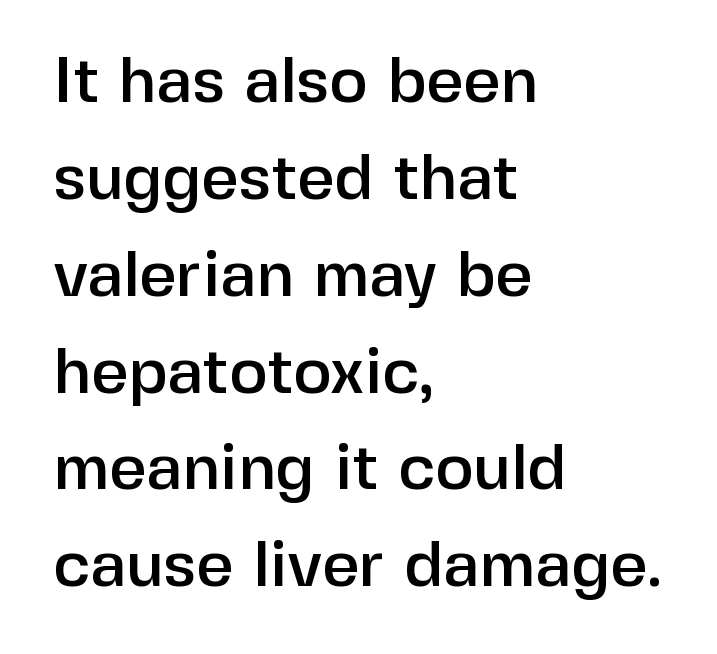
The image shows 65 px sans-serif type, upright; set left-aligned, normal line spacing (1.49x), normal letter spacing, not underlined; low stroke contrast and a medium x-height.
